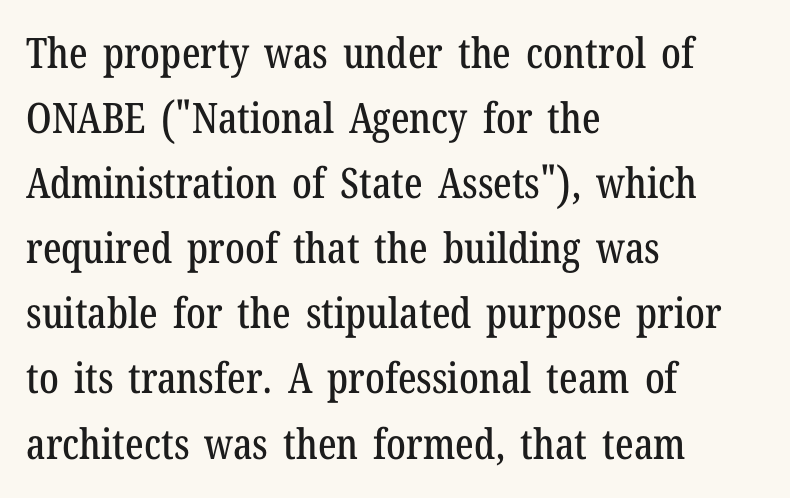
{"serif": "yes", "italic": "no", "width": "condensed", "stroke_contrast": "low", "x_height": "medium", "monospaced": "no", "underline": "no", "align": "left", "line_spacing": "normal", "line_spacing_ratio": 1.55, "letter_spacing": "normal", "letter_spacing_em": 0.0, "glyph_px": 42}
